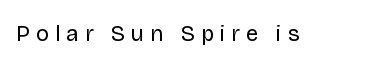
{"italic": "no", "bold": "no", "underline": "no", "letter_spacing": "wide", "letter_spacing_em": 0.28, "glyph_px": 22}
